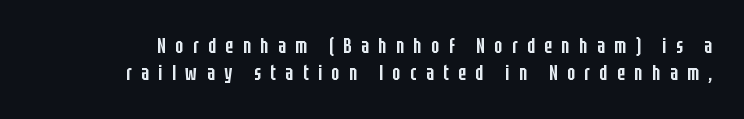
Q: Is the text bold? A: Semi-bold.
Q: Is the text italic (slanted)? A: No, it is upright.
Q: Is the text underlined? A: No.
Q: Is the spacing between letters normal or unusually wide? A: Unusually wide.
Q: Is the spacing between lines tight, normal or loose? A: Normal.
